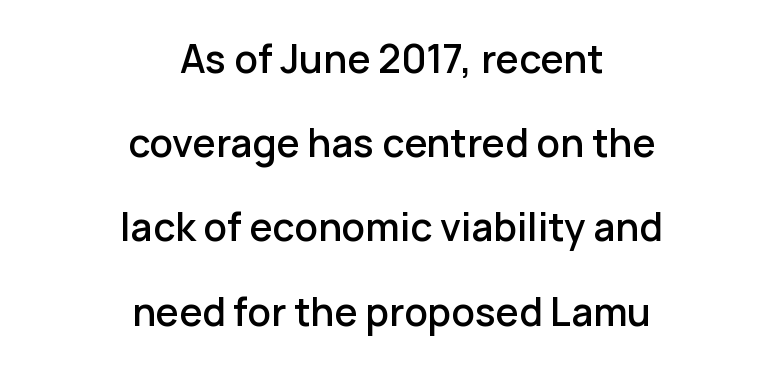
How would I describe the line gaps? Wide and relaxed. Which margin do the lines hug? Neither — every line sits in the middle. Observe the ordinary spacing: letters are neighbours, not strangers. Rendered with straight, roman letterforms. Classification — sans serif.
